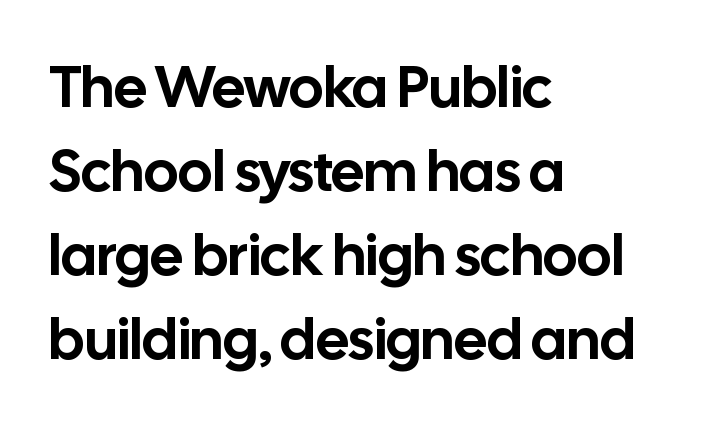
{"serif": "no", "italic": "no", "width": "normal", "stroke_contrast": "low", "x_height": "medium", "monospaced": "no", "underline": "no", "align": "left", "line_spacing": "normal", "line_spacing_ratio": 1.45, "letter_spacing": "normal", "letter_spacing_em": 0.0, "glyph_px": 58}
